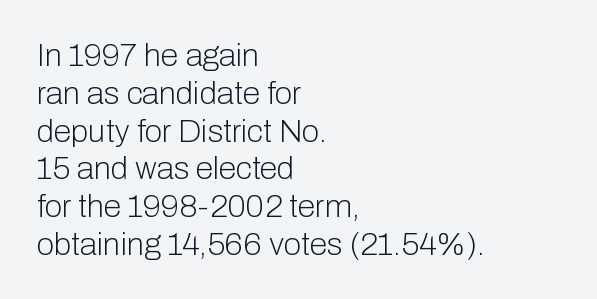
The image shows 32 px light sans-serif type, upright; set left-aligned, line spacing 1.18x, normal letter spacing, not underlined; low stroke contrast and a medium x-height.
